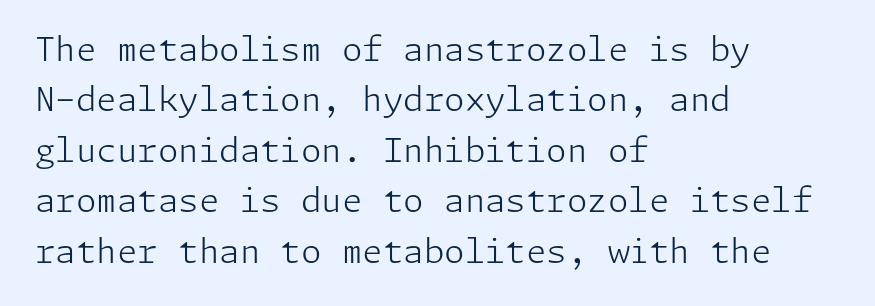
Q: Is the text bold? A: No.
Q: Is the text italic (slanted)? A: No, it is upright.
Q: Is the typeface a serif or a sans-serif typeface? A: Sans-serif.
Q: Is the text underlined? A: No.
Q: How is the paragraph aligned? A: Left-aligned.
Q: Is the spacing between letters normal or unusually wide? A: Normal.
Q: Is the spacing between lines tight, normal or loose? A: Normal.
Q: Width (condensed, normal, or wide)? A: Normal.
Q: Stroke contrast? A: Low.
Q: x-height? A: Medium.
